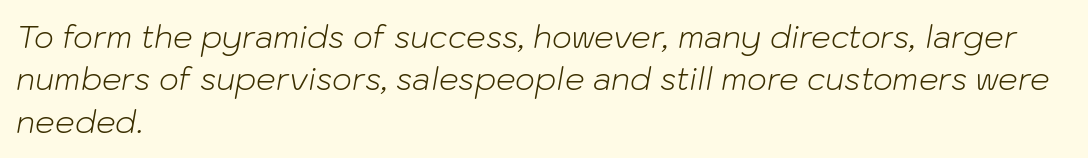
Each stroke keeps to a modest, everyday thickness or less. The passage shown is typed in a proportional face where columns would drift. The setting favours the left margin, as ordinary paragraphs usually do. If you measured baseline to baseline, you'd find a middling distance.
